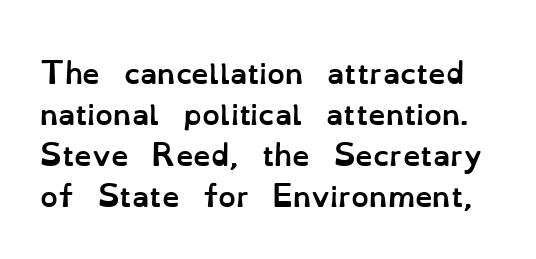
Do the characters align in a grid? No, the font is proportional. The glyphs have the mass of a bold cut. The passage shown stacks its lines at a standard gap. Notice how the stems are strictly vertical — no italics here. Tracking here is standard; glyphs follow each other at the usual distance.
